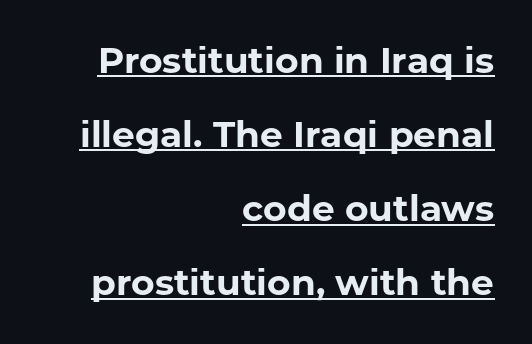
The image shows 36 px bold sans-serif type, upright; set right-aligned, loose line spacing (2.06x), normal letter spacing, underlined; low stroke contrast and a medium x-height.
